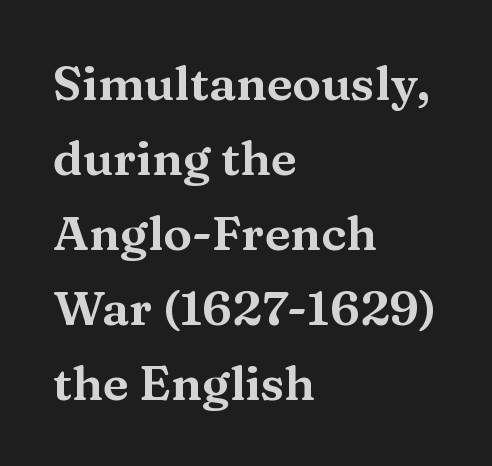
{"serif": "yes", "italic": "no", "width": "wide", "stroke_contrast": "medium", "x_height": "medium", "monospaced": "no", "underline": "no", "align": "left", "line_spacing": "normal", "line_spacing_ratio": 1.56, "letter_spacing": "normal", "letter_spacing_em": 0.0, "glyph_px": 48}
